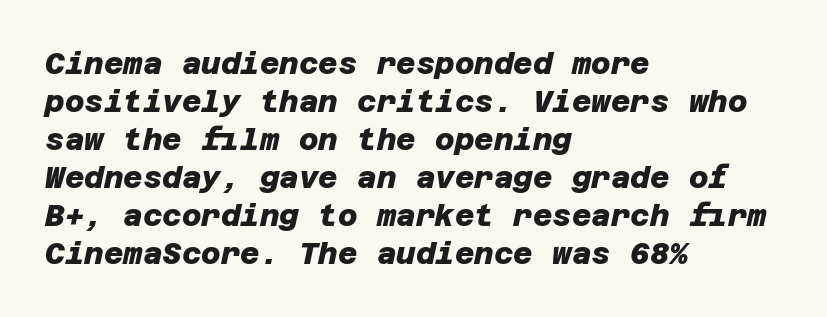
{"serif": "no", "bold": "yes", "weight": "heavy", "width": "normal", "stroke_contrast": "low", "x_height": "large", "underline": "no", "align": "left", "line_spacing": "normal", "line_spacing_ratio": 1.27, "letter_spacing": "normal", "letter_spacing_em": 0.0, "glyph_px": 30}
